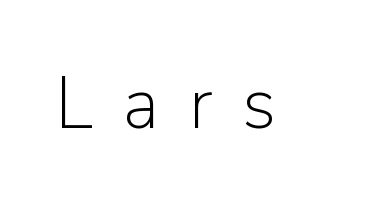
{"serif": "no", "italic": "no", "bold": "no", "weight": "light", "width": "normal", "stroke_contrast": "low", "x_height": "medium", "monospaced": "no", "underline": "no", "letter_spacing": "wide", "letter_spacing_em": 0.41, "glyph_px": 72}
